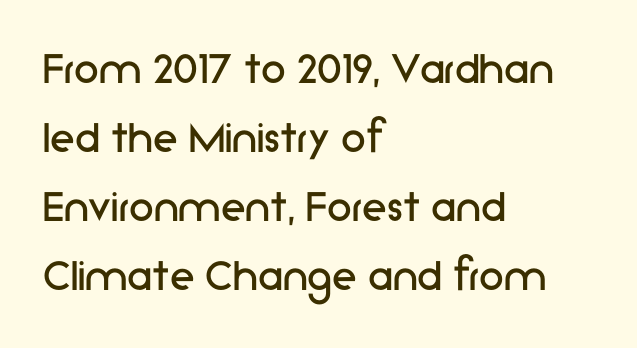
The image shows 50 px regular-weight sans-serif type, upright; set left-aligned, normal line spacing (1.38x), normal letter spacing, not underlined; low stroke contrast and a medium x-height.
